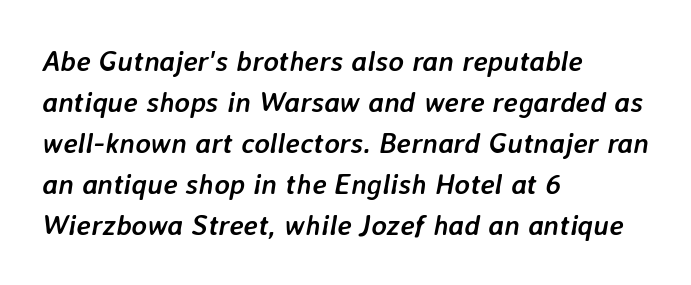
Descenders are the only things crossing below the line. If you measured baseline to baseline, you'd find a middling distance. The face used here has a pronounced slope to its letters. What stands out about the letter spacing? Nothing — it is the standard amount. The characters look thick and weighty, a clear bold.
